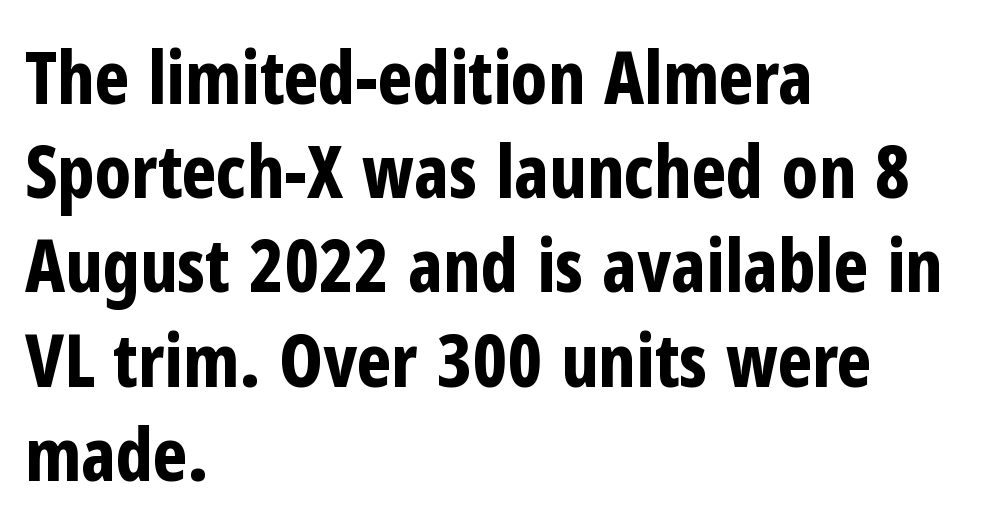
Q: Is the text bold? A: Yes.
Q: Is the text italic (slanted)? A: No, it is upright.
Q: Is the typeface a serif or a sans-serif typeface? A: Sans-serif.
Q: Is the text underlined? A: No.
Q: How is the paragraph aligned? A: Left-aligned.
Q: Is the spacing between letters normal or unusually wide? A: Normal.
Q: Is the spacing between lines tight, normal or loose? A: Normal.
Q: Width (condensed, normal, or wide)? A: Condensed.
Q: Stroke contrast? A: Low.
Q: x-height? A: Medium.
Q: Monospaced? A: No.
